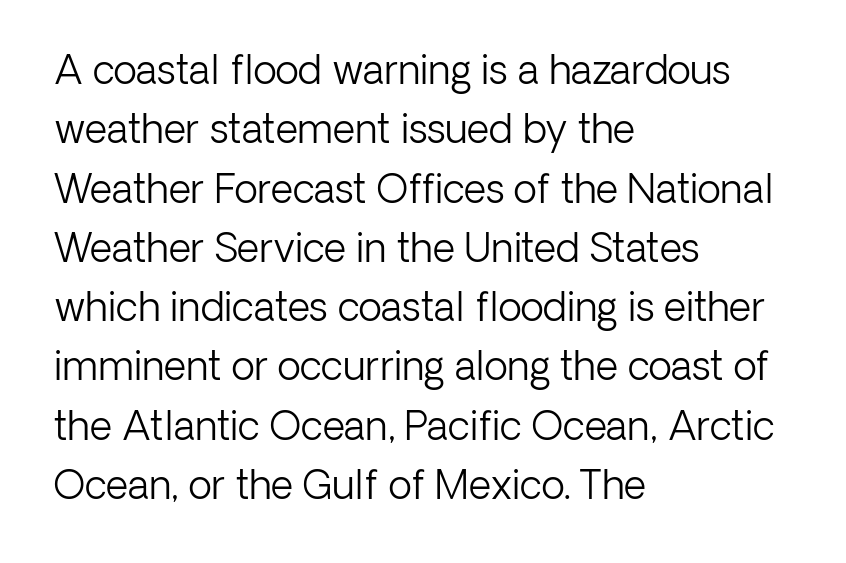
The image shows 39 px light sans-serif type, upright; set left-aligned, normal line spacing (1.52x), normal letter spacing, not underlined; low stroke contrast and a medium x-height.
